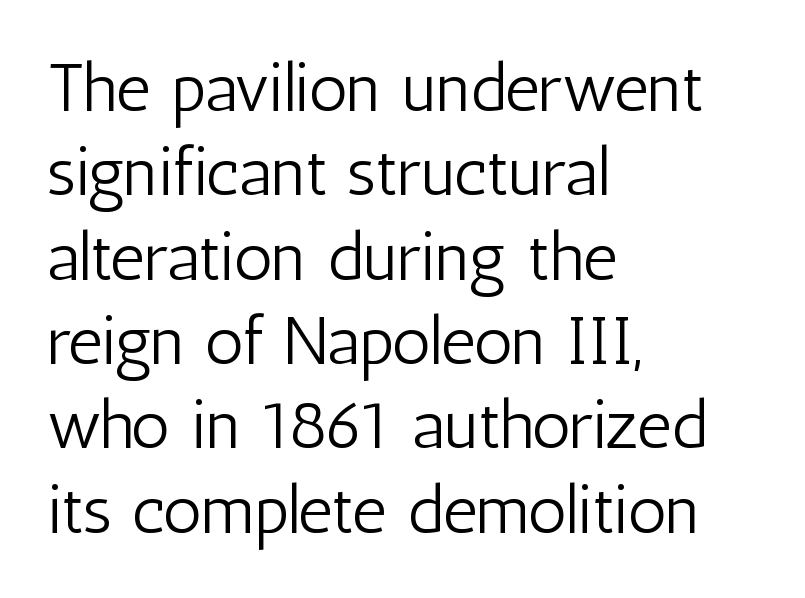
{"serif": "no", "italic": "no", "bold": "no", "weight": "light", "width": "condensed", "stroke_contrast": "low", "x_height": "medium", "monospaced": "no", "underline": "no", "align": "left", "line_spacing_ratio": 1.24, "letter_spacing": "normal", "letter_spacing_em": 0.0, "glyph_px": 68}
